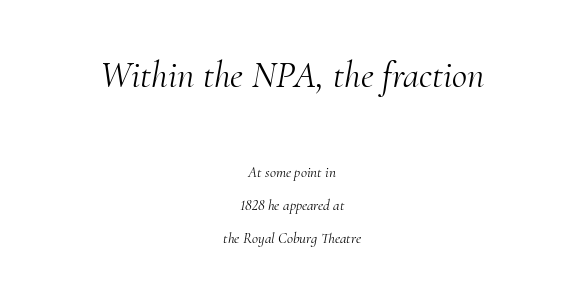
Q: Is the text bold? A: No.
Q: Is the text italic (slanted)? A: Yes, it leans right by about 10 degrees.
Q: Is the typeface a serif or a sans-serif typeface? A: Serif.
Q: Is the text underlined? A: No.
Q: How is the paragraph aligned? A: Centered.
Q: Is the spacing between letters normal or unusually wide? A: Normal.
Q: Is the spacing between lines tight, normal or loose? A: Loose.
Q: Which block of text is set in a larger size, the first (top) or the second (bottom)? A: The first (top) one.
Q: Width (condensed, normal, or wide)? A: Normal.
Q: Stroke contrast? A: Medium.
Q: x-height? A: Small.
Q: Monospaced? A: No.
